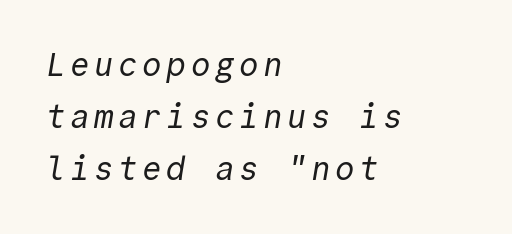
The image shows 33 px regular-weight sans-serif type, monospaced; set left-aligned, normal line spacing (1.58x), not underlined; a medium x-height.
